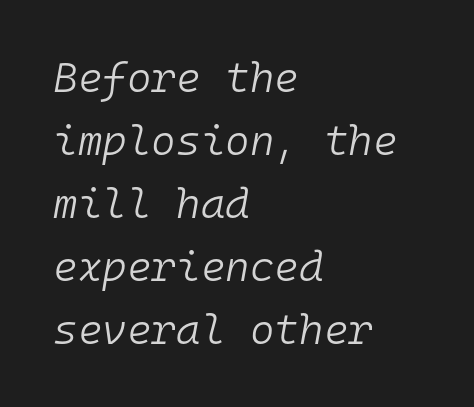
The image shows 42 px light type, italic (leaning right), monospaced; set left-aligned, normal line spacing (1.5x), normal letter spacing, not underlined; low stroke contrast and a medium x-height.
